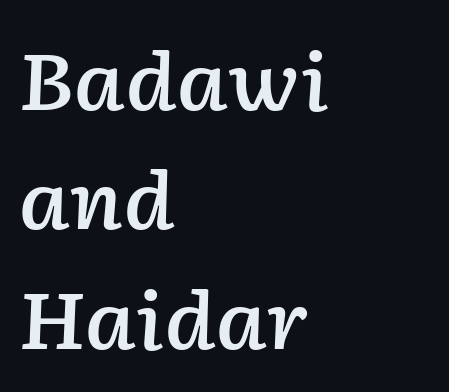
The image shows 78 px semibold type, italic (leaning right); set left-aligned, normal line spacing (1.53x), normal letter spacing, not underlined; low stroke contrast and a medium x-height.
